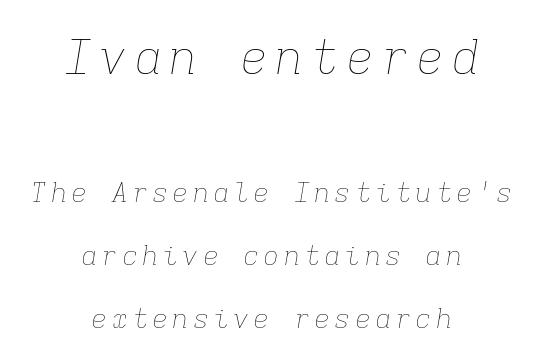
Is this a heavy cut? Hardly; it is regular or lighter. Looks like terminal output: every glyph gets an equal slot. Clear beneath every line of the passage. Two sizes are in play, and the larger belongs to the first block. Horizontal bands of white between lines are thick stripes.
